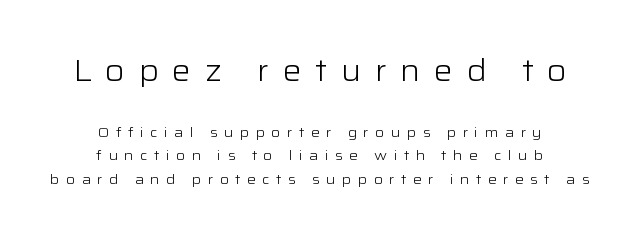
{"serif": "no", "italic": "no", "bold": "no", "weight": "light", "width": "wide", "stroke_contrast": "low", "x_height": "medium", "monospaced": "no", "underline": "no", "align": "center", "line_spacing": "normal", "line_spacing_ratio": 1.69, "letter_spacing": "wide", "letter_spacing_em": 0.45, "larger_block": "first", "size_ratio": 2.14, "glyph_px": 30}
